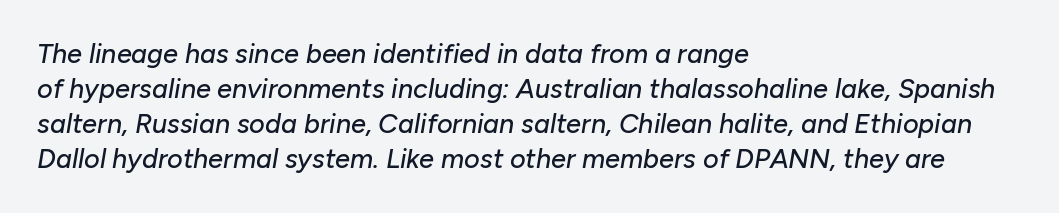
Q: Is the text italic (slanted)? A: Yes, it leans right by about 10 degrees.
Q: Is the text underlined? A: No.
Q: How is the paragraph aligned? A: Left-aligned.
Q: Is the spacing between letters normal or unusually wide? A: Normal.
Q: Is the spacing between lines tight, normal or loose? A: Normal.
